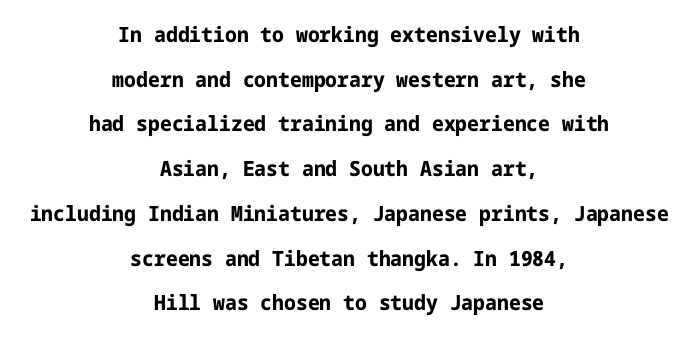
{"italic": "no", "bold": "yes", "underline": "no", "align": "center", "line_spacing": "loose", "line_spacing_ratio": 2.13, "letter_spacing": "normal", "letter_spacing_em": 0.0, "glyph_px": 21}
